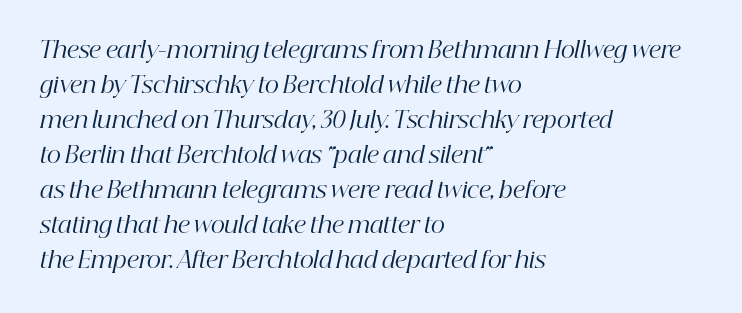
Does the leading feel generous? No, just average. The horizontal fit of the characters is conventional and even. Layout note: lines flush left. An italicized treatment has been applied to the whole sample. The weight tops out at a normal text grade.
